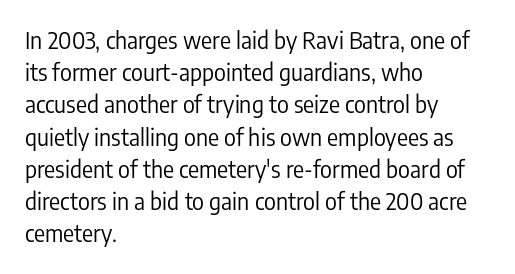
{"italic": "no", "bold": "no", "underline": "no", "align": "left", "line_spacing": "normal", "line_spacing_ratio": 1.4, "letter_spacing": "normal", "letter_spacing_em": 0.0, "glyph_px": 23}
